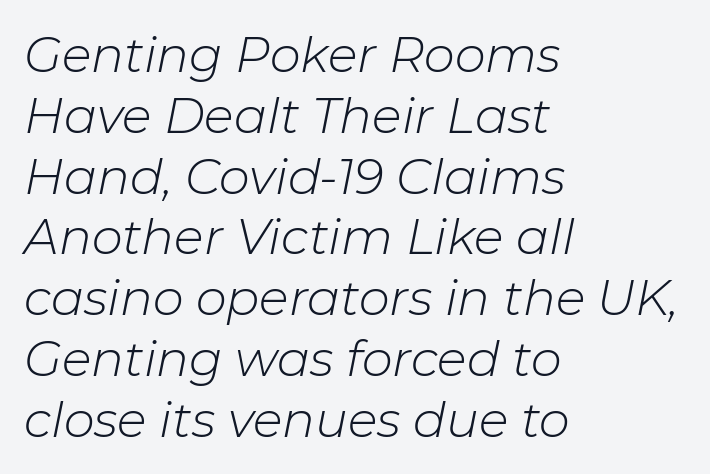
What stands out about the letter spacing? Nothing — it is the standard amount. Short and long lines alike share a common starting point at left. The strokes carry an ordinary text weight at most. Is this a fixed-width face? No — the glyphs have proportional, varying widths.
